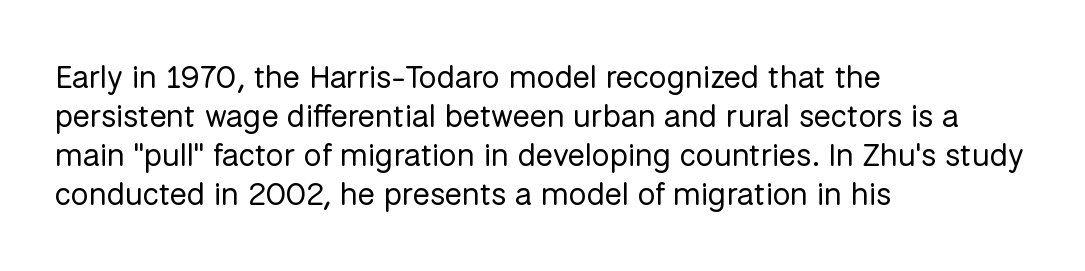
The lettering stays uniformly vertical, giving the passage a roman look. Observe the ordinary spacing: letters are neighbours, not strangers. The foot of each line stays bare and open. The passage is arranged the way most books set body copy — flush left. Stem width sits at or under what a default text font uses. Is this a fixed-width face? No — the glyphs have proportional, varying widths.
